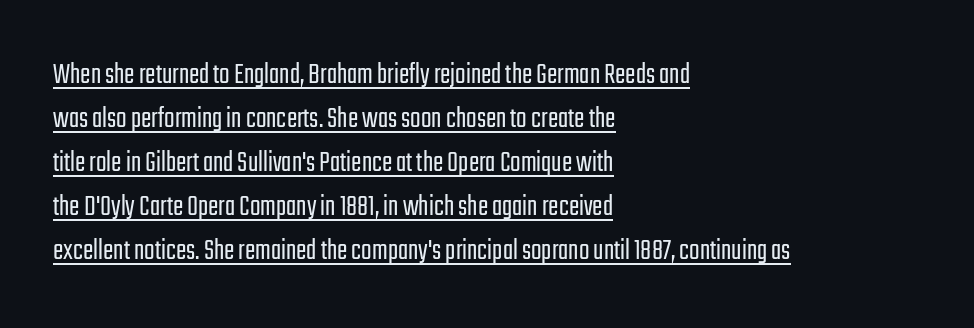
The image shows 31 px light, condensed sans-serif type, upright; set left-aligned, normal line spacing (1.42x), normal letter spacing, underlined; low stroke contrast and a medium x-height.
